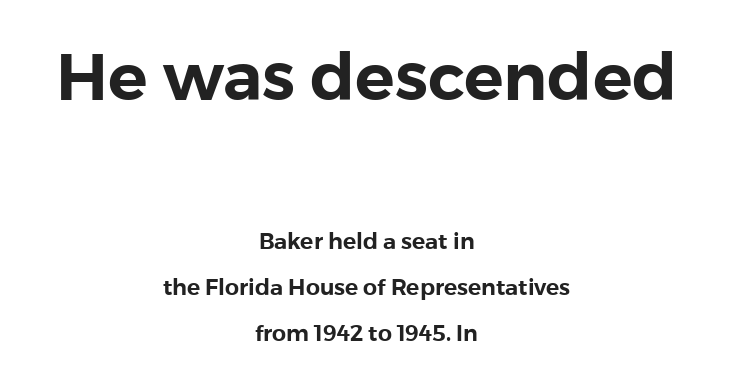
Quick note: interline space is abundant. Looks like regular typesetting: each glyph gets only the width it needs. Honestly, there is no underline to notice here at all. No feet cap the strokes, marking this as sans-serif type. Typeset on center — no edge is straight.
